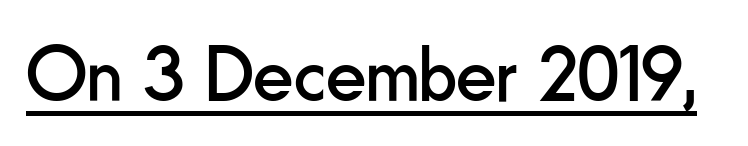
Q: Is the text bold? A: No.
Q: Is the text italic (slanted)? A: No, it is upright.
Q: Is the typeface a serif or a sans-serif typeface? A: Sans-serif.
Q: Is the text underlined? A: Yes.
Q: Is the spacing between letters normal or unusually wide? A: Normal.
Q: Width (condensed, normal, or wide)? A: Condensed.
Q: Stroke contrast? A: Low.
Q: x-height? A: Small.
Q: Monospaced? A: No.
